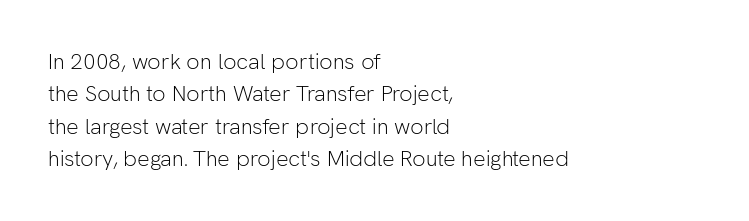
Q: Is the text bold? A: No.
Q: Is the text italic (slanted)? A: No, it is upright.
Q: Is the text underlined? A: No.
Q: How is the paragraph aligned? A: Left-aligned.
Q: Is the spacing between letters normal or unusually wide? A: Normal.
Q: Is the spacing between lines tight, normal or loose? A: Normal.
